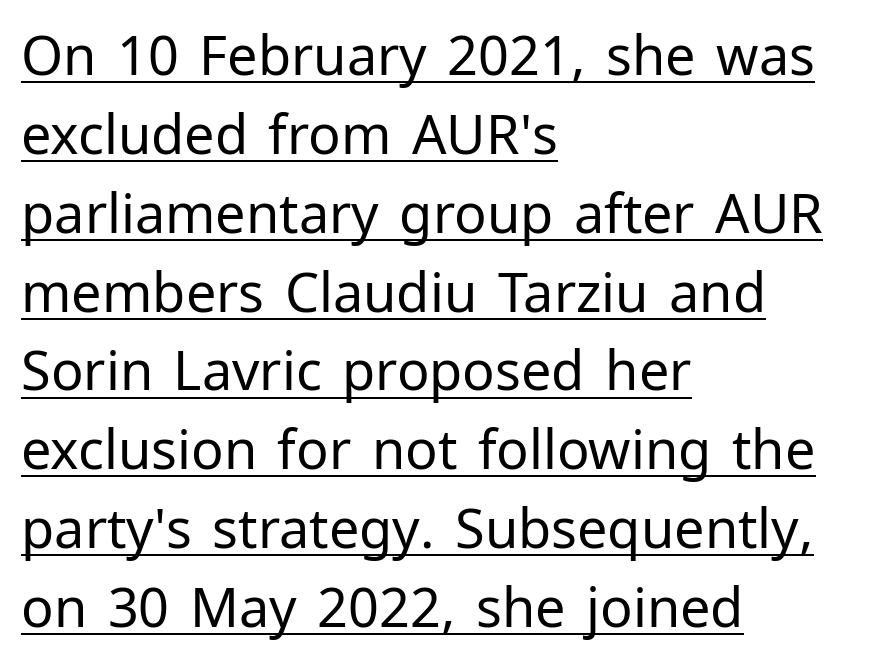
The image shows 54 px regular-weight sans-serif type, upright; set left-aligned, normal line spacing (1.46x), normal letter spacing, underlined; low stroke contrast and a medium x-height.
